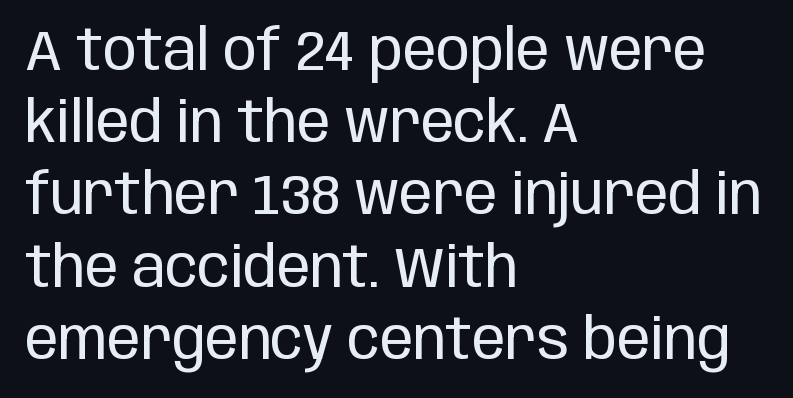
Descender tails drop into unmarked territory. Bold? No — there's no thickening of the strokes. This sample has the flowing, uneven cadence of proportional lettering. Tall strokes in this sample are plumb rather than angled.
